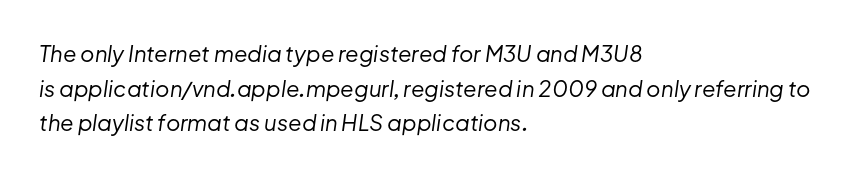
{"italic": "yes", "lean": "right", "slant_degrees": 8, "bold": "no", "underline": "no", "align": "left", "line_spacing": "normal", "line_spacing_ratio": 1.57, "letter_spacing": "normal", "letter_spacing_em": 0.0, "glyph_px": 22}
